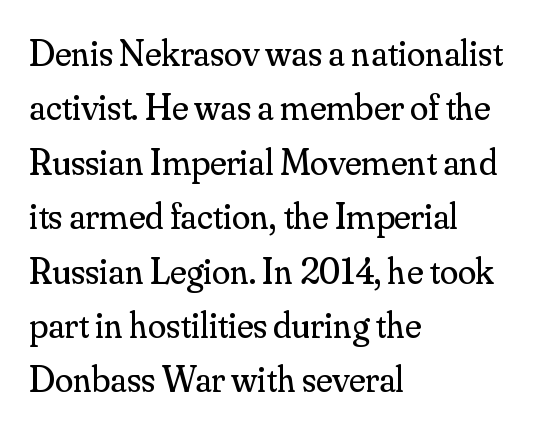
{"serif": "yes", "italic": "no", "bold": "no", "weight": "regular", "width": "normal", "stroke_contrast": "medium", "x_height": "small", "monospaced": "no", "underline": "no", "align": "left", "line_spacing": "normal", "line_spacing_ratio": 1.47, "letter_spacing": "normal", "letter_spacing_em": 0.0, "glyph_px": 37}
